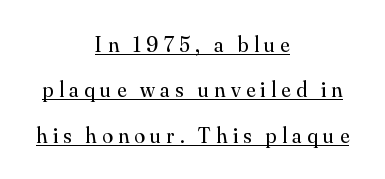
The image shows 22 px text type, upright; set centered, loose line spacing (2.06x), unusually wide letter spacing (+0.24 em), underlined.
